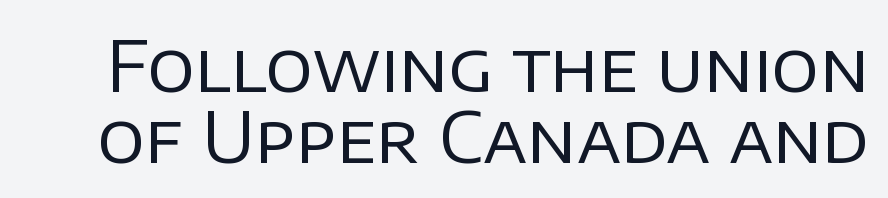
Does the type have serifs? No, each stem ends abruptly. Note the varied advance widths — an 'i' is clearly narrower than an 'm'. Italic: no, the glyphs are upright roman. The letters look calm and open, with moderate or lighter stems. One glance says dense: line gaps are narrower than usual. There is no visible air inserted between adjacent glyphs.
